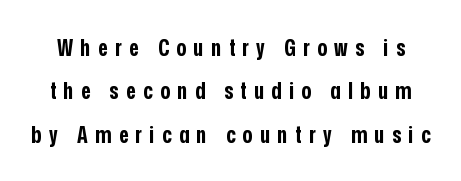
The image shows 23 px bold type, upright; set line spacing 1.89x, unusually wide letter spacing (+0.33 em), not underlined.
